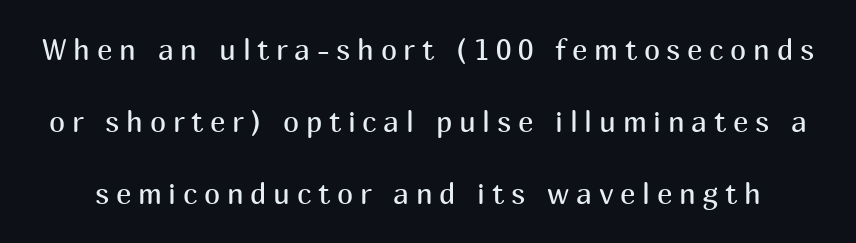
Q: Is the text bold? A: No.
Q: Is the text italic (slanted)? A: No, it is upright.
Q: Is the typeface a serif or a sans-serif typeface? A: Sans-serif.
Q: Is the text underlined? A: No.
Q: Is the spacing between letters normal or unusually wide? A: Unusually wide.
Q: Is the spacing between lines tight, normal or loose? A: Loose.
Q: Width (condensed, normal, or wide)? A: Normal.
Q: Stroke contrast? A: Medium.
Q: x-height? A: Medium.
Q: Monospaced? A: No.
